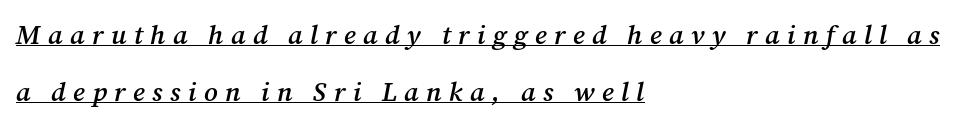
Typographic density is moderately raised because the face is semibold. You can tell it's italic because the verticals aren't actually vertical. Regarding leading, the lines here are spaced well apart. Does extra space separate the letters? Yes, quite a lot of it. Does a line run under the words? Yes, clearly.
